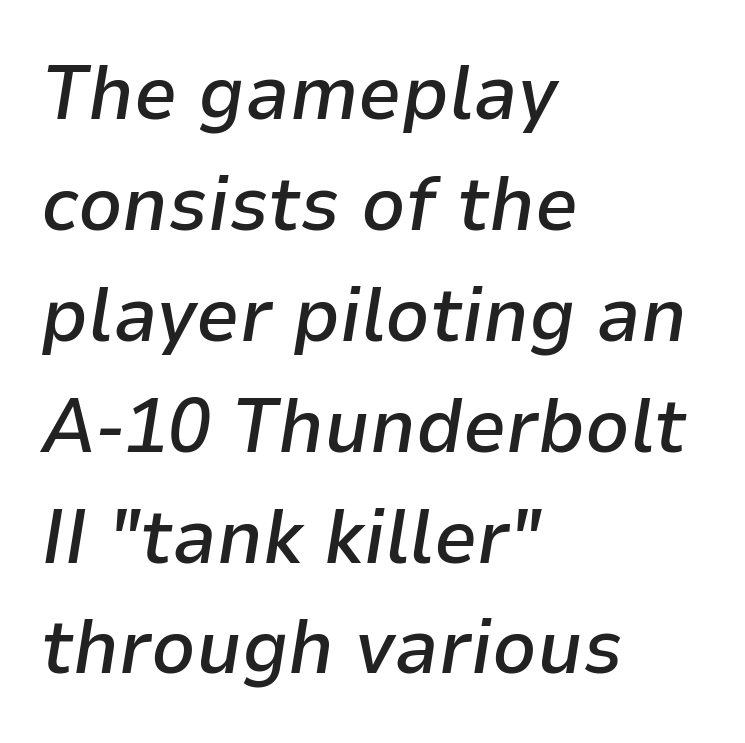
Q: Is the text bold? A: Semi-bold.
Q: Is the text italic (slanted)? A: Yes, it leans right by about 9 degrees.
Q: Is the text underlined? A: No.
Q: How is the paragraph aligned? A: Left-aligned.
Q: Is the spacing between letters normal or unusually wide? A: Normal.
Q: Is the spacing between lines tight, normal or loose? A: Normal.
Q: Width (condensed, normal, or wide)? A: Normal.
Q: Stroke contrast? A: Low.
Q: x-height? A: Medium.
Q: Monospaced? A: No.
